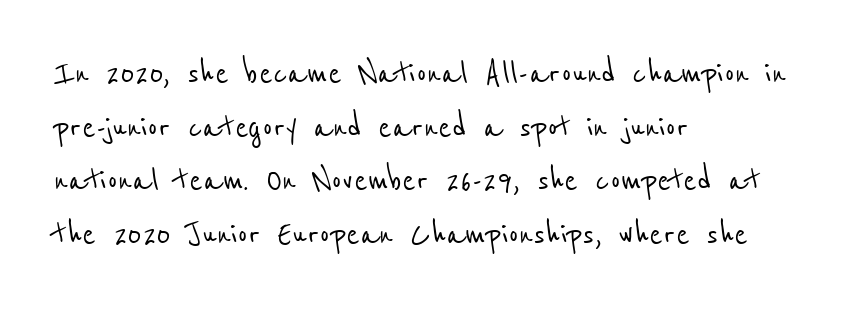
Q: Is the typeface a serif or a sans-serif typeface? A: Sans-serif.
Q: Is the text underlined? A: No.
Q: How is the paragraph aligned? A: Left-aligned.
Q: Is the spacing between letters normal or unusually wide? A: Normal.
Q: Is the spacing between lines tight, normal or loose? A: Normal.
Q: Width (condensed, normal, or wide)? A: Condensed.
Q: Stroke contrast? A: Low.
Q: x-height? A: Medium.
Q: Monospaced? A: No.
